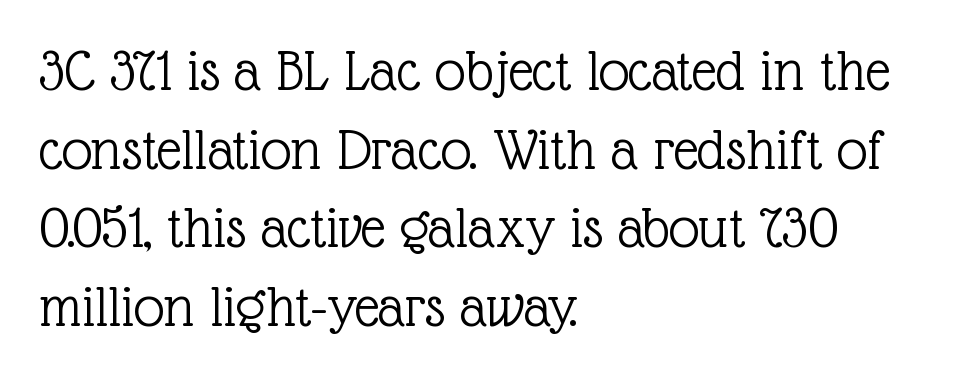
Honestly, there is no underline to notice here at all. The line texture is even and compact thanks to regular tracking. Old-style or modern, the face here clearly has serifs. The letters stand upright; this is a roman face.
